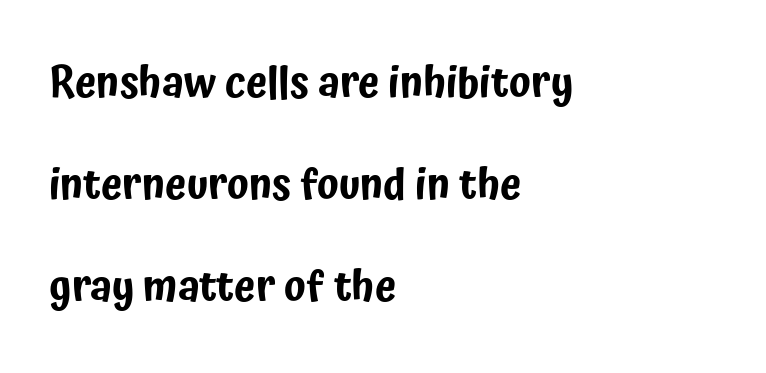
{"serif": "no", "italic": "no", "width": "condensed", "stroke_contrast": "low", "x_height": "medium", "monospaced": "no", "underline": "no", "align": "left", "line_spacing": "loose", "line_spacing_ratio": 2.37, "letter_spacing": "normal", "letter_spacing_em": 0.0, "glyph_px": 43}
